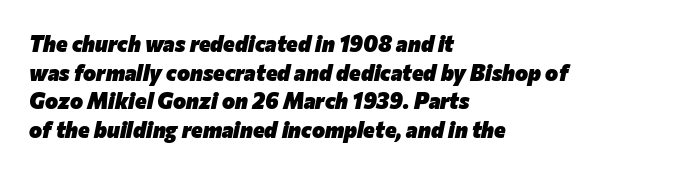
The image shows 22 px bold type, italic (leaning right); set left-aligned, normal line spacing (1.3x), normal letter spacing, not underlined.
